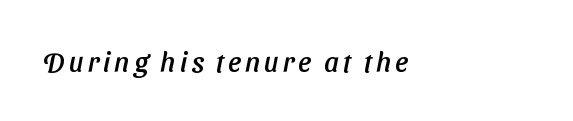
The image shows 28 px sans-serif type; set left-aligned, not underlined; low stroke contrast and a medium x-height.
